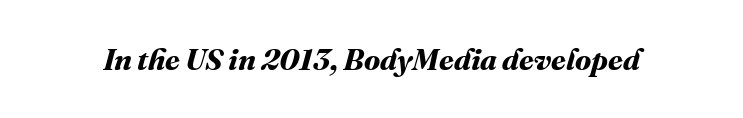
There is no visible air inserted between adjacent glyphs. Heavy-handed strokes throughout: this text is bold. The passage shown is typed in a proportional face where columns would drift. A bare baseline throughout the passage.
